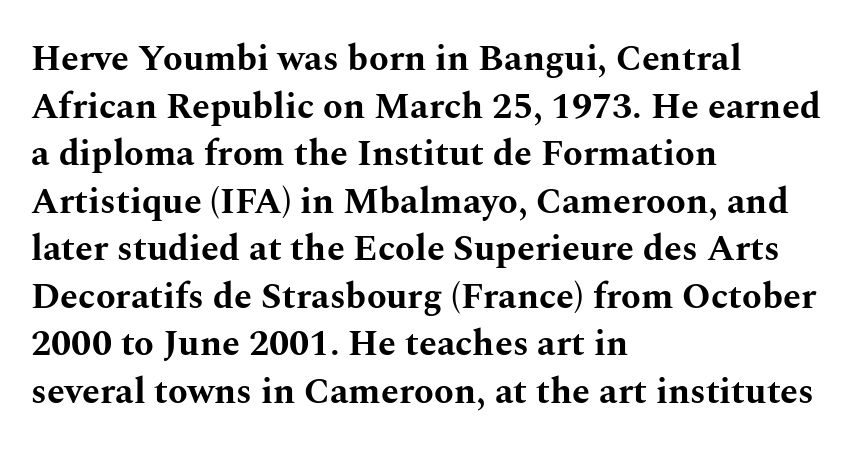
Q: Is the text bold? A: Yes.
Q: Is the text italic (slanted)? A: No, it is upright.
Q: Is the typeface a serif or a sans-serif typeface? A: Serif.
Q: Is the text underlined? A: No.
Q: How is the paragraph aligned? A: Left-aligned.
Q: Is the spacing between letters normal or unusually wide? A: Normal.
Q: Is the spacing between lines tight, normal or loose? A: Normal.
Q: Width (condensed, normal, or wide)? A: Wide.
Q: Stroke contrast? A: Medium.
Q: x-height? A: Medium.
Q: Monospaced? A: No.
